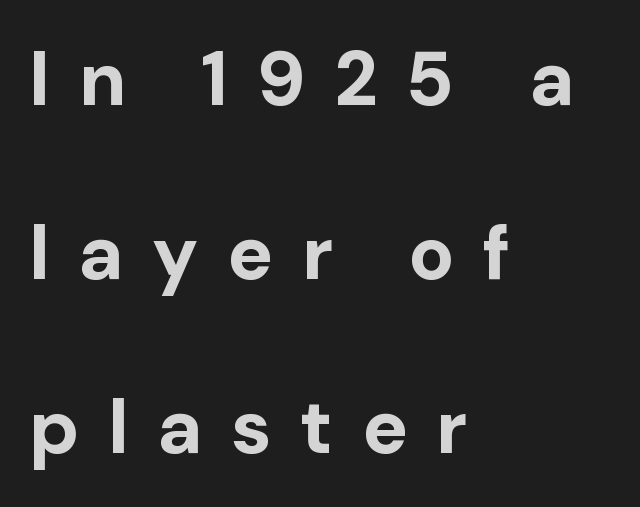
{"serif": "no", "italic": "no", "bold": "yes", "weight": "bold", "width": "normal", "stroke_contrast": "low", "x_height": "medium", "monospaced": "no", "underline": "no", "align": "left", "line_spacing": "loose", "line_spacing_ratio": 2.29, "letter_spacing": "wide", "letter_spacing_em": 0.38, "glyph_px": 76}
